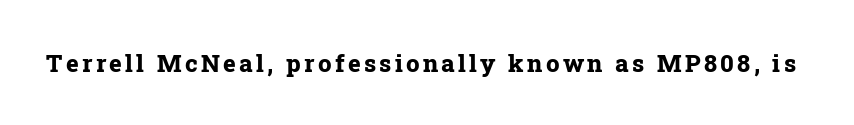
{"italic": "no", "bold": "yes", "underline": "no", "glyph_px": 24}
